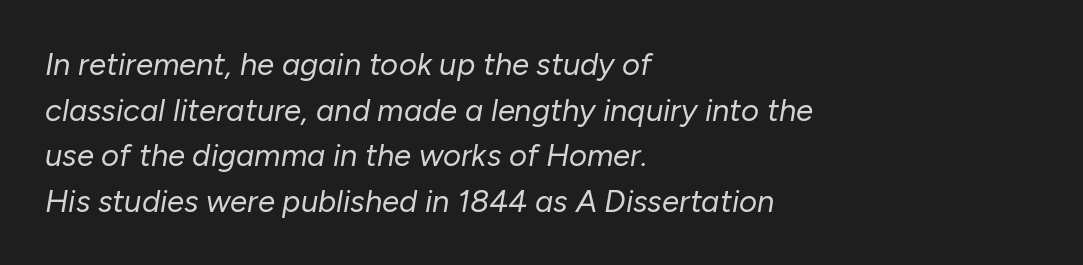
Q: Is the text bold? A: No.
Q: Is the text italic (slanted)? A: Yes, it leans right by about 10 degrees.
Q: Is the text underlined? A: No.
Q: How is the paragraph aligned? A: Left-aligned.
Q: Is the spacing between letters normal or unusually wide? A: Normal.
Q: Is the spacing between lines tight, normal or loose? A: Normal.
Q: Width (condensed, normal, or wide)? A: Normal.
Q: Stroke contrast? A: Low.
Q: x-height? A: Medium.
Q: Monospaced? A: No.
